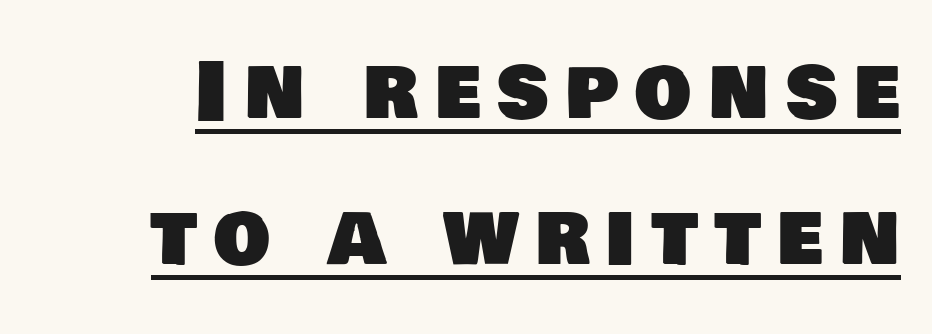
{"serif": "no", "width": "normal", "stroke_contrast": "low", "x_height": "large", "monospaced": "no", "underline": "yes", "line_spacing_ratio": 1.83, "letter_spacing": "wide", "letter_spacing_em": 0.21, "glyph_px": 80}
